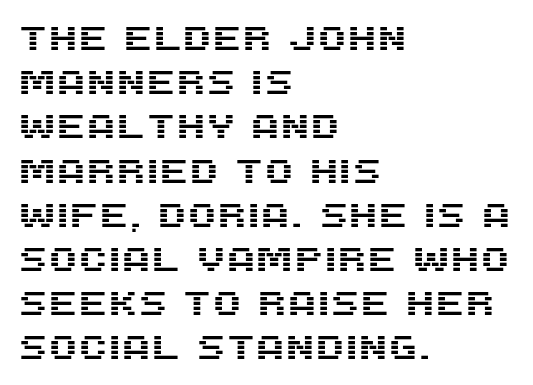
The image shows 34 px sans-serif type, upright; set left-aligned, normal line spacing (1.3x), normal letter spacing, not underlined; medium stroke contrast and a large x-height.
